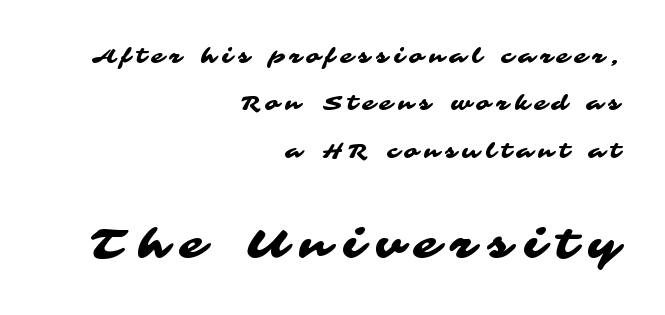
The image shows 41 px wide sans-serif type; set right-aligned, loose line spacing (2.37x), unusually wide letter spacing (+0.3 em), not underlined; the second (bottom) block is 2.05x larger; medium stroke contrast and a medium x-height.
